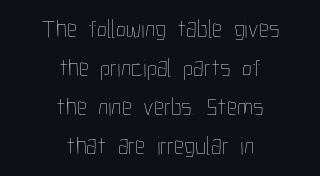
Heaviness? Minimal to ordinary, like unemphasized prose. The line texture is even and compact thanks to regular tracking. These lines are centered, leaving both edges ragged. The foot of each line stays bare and open. The block of text has a typical density, with ordinary space between rows.
